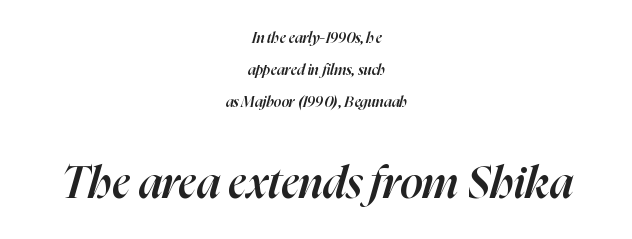
Q: Is the text bold? A: Semi-bold.
Q: Is the text italic (slanted)? A: Yes, it leans right by about 16 degrees.
Q: Is the text underlined? A: No.
Q: How is the paragraph aligned? A: Centered.
Q: Is the spacing between letters normal or unusually wide? A: Normal.
Q: Is the spacing between lines tight, normal or loose? A: Loose.
Q: Which block of text is set in a larger size, the first (top) or the second (bottom)? A: The second (bottom) one.
Q: Width (condensed, normal, or wide)? A: Normal.
Q: Stroke contrast? A: High.
Q: x-height? A: Medium.
Q: Monospaced? A: No.
